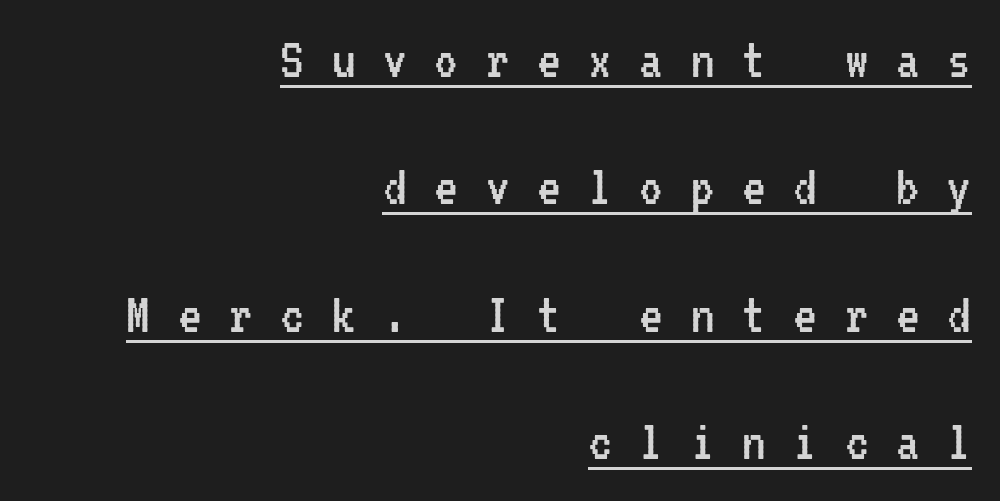
The image shows 59 px regular-weight, condensed sans-serif type, upright, monospaced; set right-aligned, loose line spacing (2.16x), unusually wide letter spacing (+0.47 em), underlined; low stroke contrast and a medium x-height.
